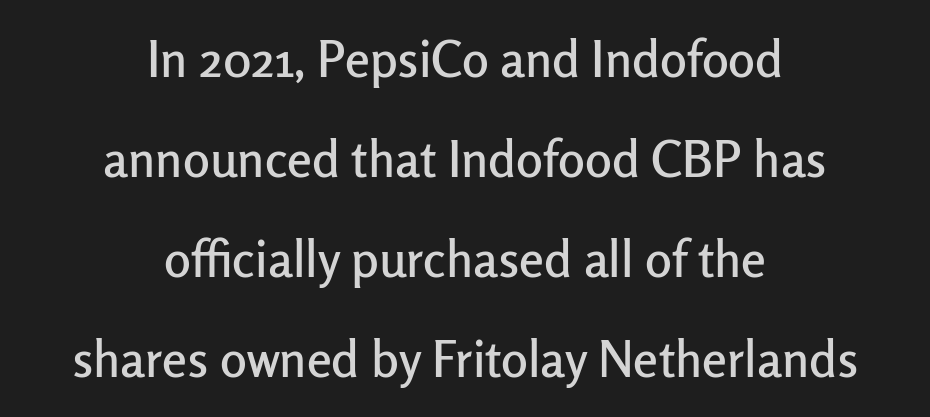
The image shows 50 px sans-serif type, upright; set centered, loose line spacing (2.0x), normal letter spacing, not underlined; low stroke contrast and a medium x-height.
